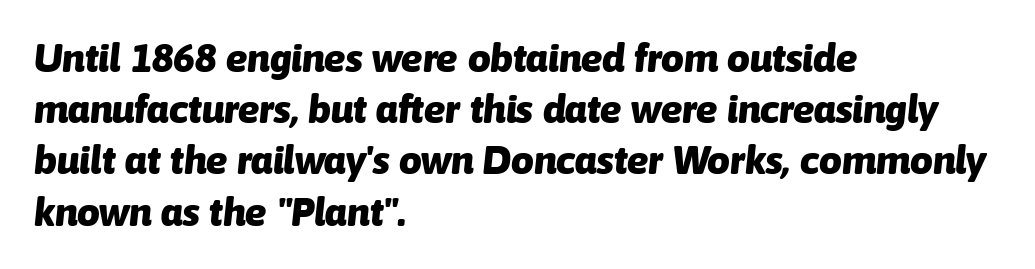
The image shows 40 px heavy type, italic (leaning right); set left-aligned, normal line spacing (1.28x), normal letter spacing, not underlined; low stroke contrast and a medium x-height.
